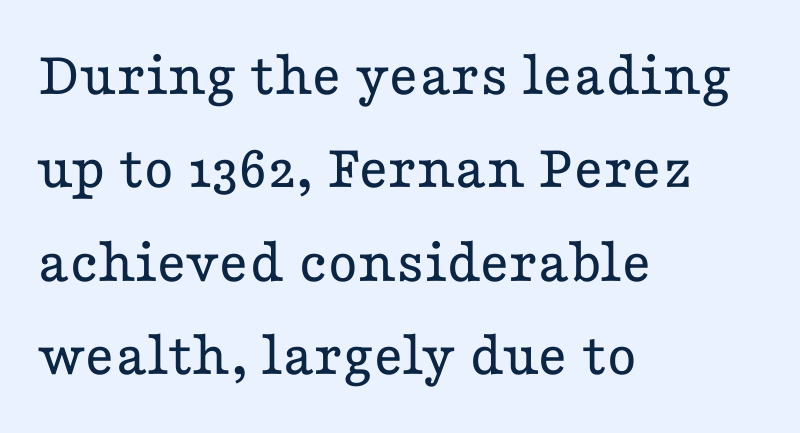
{"serif": "yes", "italic": "no", "bold": "no", "weight": "regular", "width": "wide", "stroke_contrast": "low", "x_height": "medium", "monospaced": "no", "underline": "no", "align": "left", "line_spacing": "normal", "line_spacing_ratio": 1.46, "letter_spacing": "normal", "letter_spacing_em": 0.0, "glyph_px": 64}
